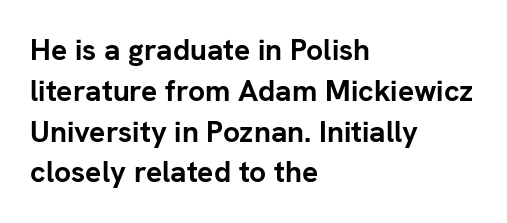
The lettering stays uniformly vertical, giving the passage a roman look. Do the characters align in a grid? No, the font is proportional. The typesetting leans heavy: a genuine bold. This sample uses plain, unmodified letter spacing. Check the space under the baseline: it is left empty.
